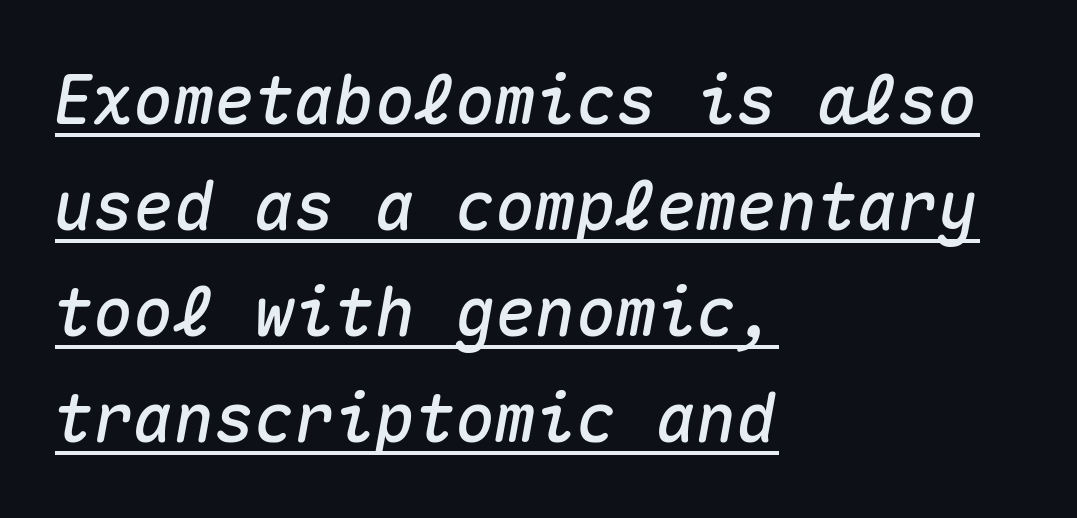
What's the leading like? Ordinary, nothing unusual. The compositor pushed each line to the left boundary. You could count columns in this text — the font is strictly monospaced. Students, observe the line beneath the letters — that is underlining. The text carries the slant typical of an italic or oblique font. The tracking reads as untouched default to a designer's eye.
